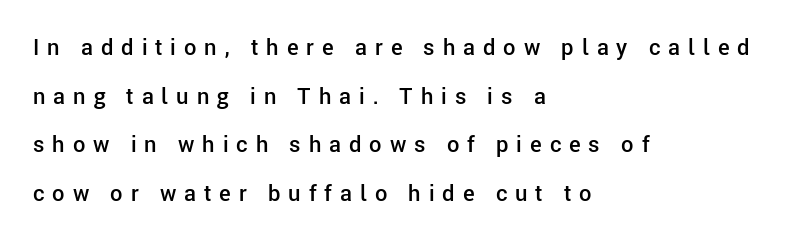
Q: Is the text bold? A: Semi-bold.
Q: Is the text italic (slanted)? A: No, it is upright.
Q: Is the text underlined? A: No.
Q: How is the paragraph aligned? A: Left-aligned.
Q: Is the spacing between letters normal or unusually wide? A: Unusually wide.
Q: Is the spacing between lines tight, normal or loose? A: Loose.
